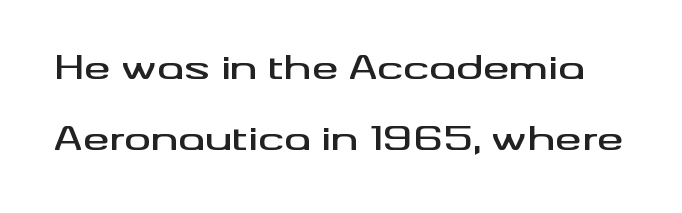
Q: Is the text italic (slanted)? A: No, it is upright.
Q: Is the typeface a serif or a sans-serif typeface? A: Sans-serif.
Q: Is the text underlined? A: No.
Q: Is the spacing between letters normal or unusually wide? A: Normal.
Q: Is the spacing between lines tight, normal or loose? A: Loose.
Q: Width (condensed, normal, or wide)? A: Wide.
Q: Stroke contrast? A: Medium.
Q: x-height? A: Small.
Q: Monospaced? A: No.
